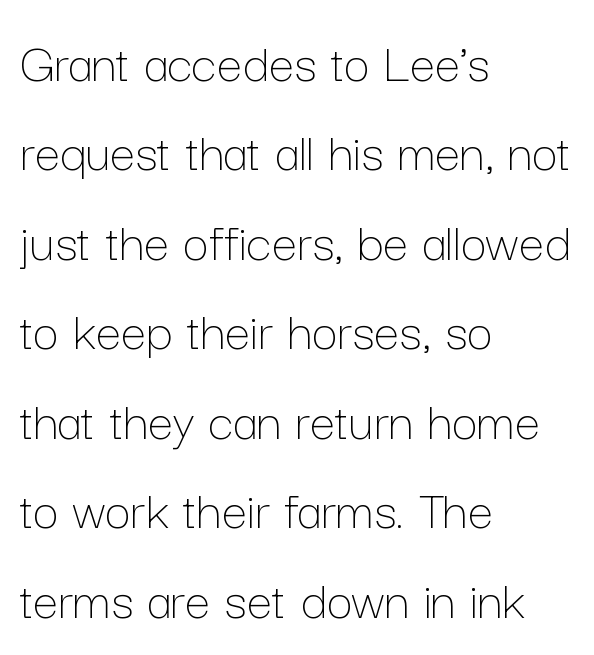
Q: Is the text bold? A: No.
Q: Is the text italic (slanted)? A: No, it is upright.
Q: Is the text underlined? A: No.
Q: How is the paragraph aligned? A: Left-aligned.
Q: Is the spacing between letters normal or unusually wide? A: Normal.
Q: Is the spacing between lines tight, normal or loose? A: Normal.
Q: Width (condensed, normal, or wide)? A: Normal.
Q: Stroke contrast? A: Low.
Q: x-height? A: Medium.
Q: Monospaced? A: No.
